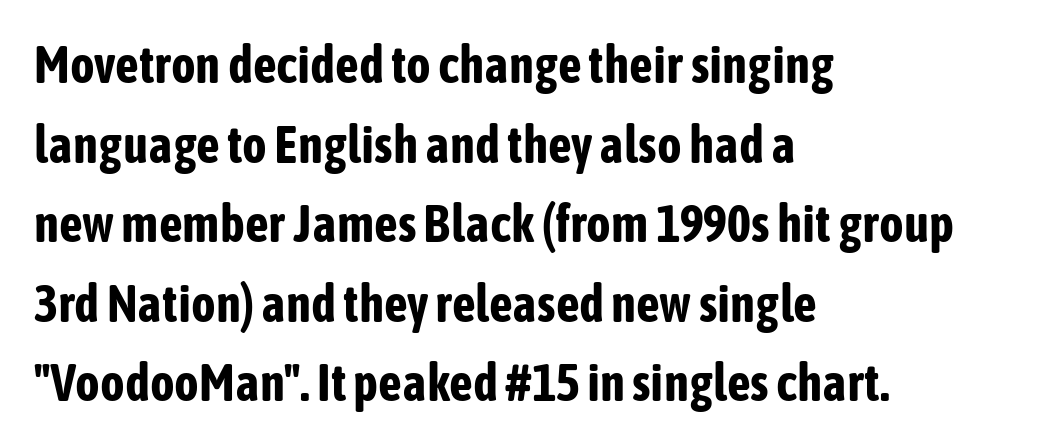
Posture: straight, roman, zero tilt. Horizontal alignment here is leftward, the default for most running prose. Nothing sits at the stroke ends, so this counts as sans-serif. Notice how descenders clear the ascenders below comfortably — that's standard leading.
